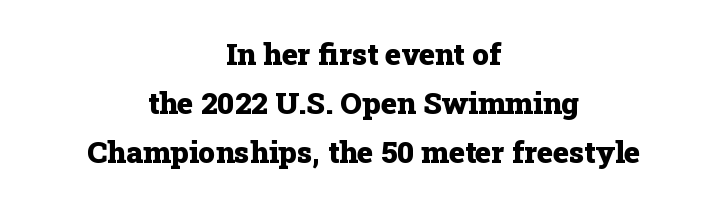
Q: Is the text bold? A: Yes.
Q: Is the text italic (slanted)? A: No, it is upright.
Q: Is the typeface a serif or a sans-serif typeface? A: Serif.
Q: Is the text underlined? A: No.
Q: How is the paragraph aligned? A: Centered.
Q: Is the spacing between letters normal or unusually wide? A: Normal.
Q: Is the spacing between lines tight, normal or loose? A: Normal.
Q: Width (condensed, normal, or wide)? A: Normal.
Q: Stroke contrast? A: Low.
Q: x-height? A: Medium.
Q: Monospaced? A: No.
